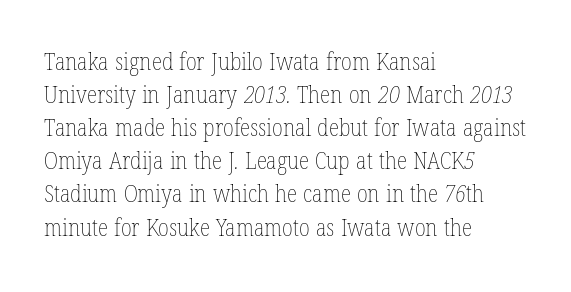
Type without underlining. Successive baselines arrive at the customary interval. The typesetting does not lean heavy: it is not bold. The text block is weighted toward the left margin, trailing off unevenly rightward. The horizontal fit of the characters is conventional and even.
